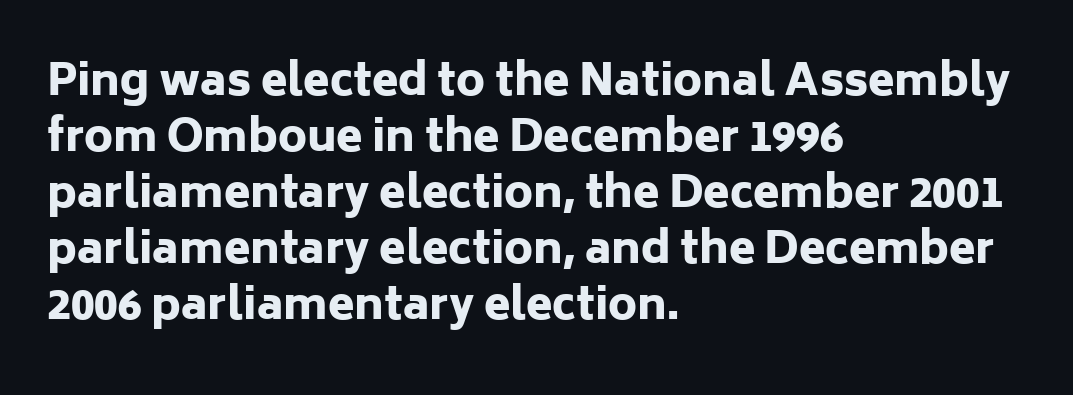
{"serif": "no", "italic": "no", "bold": "yes", "weight": "heavy", "width": "normal", "stroke_contrast": "low", "x_height": "medium", "monospaced": "no", "underline": "no", "align": "left", "line_spacing": "normal", "line_spacing_ratio": 1.3, "letter_spacing": "normal", "letter_spacing_em": 0.0, "glyph_px": 43}
